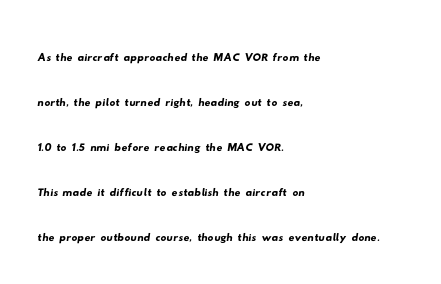
{"serif": "no", "width": "wide", "stroke_contrast": "low", "x_height": "small", "monospaced": "no", "underline": "no", "align": "left", "line_spacing": "normal", "line_spacing_ratio": 1.55, "letter_spacing": "normal", "letter_spacing_em": 0.0, "glyph_px": 29}
